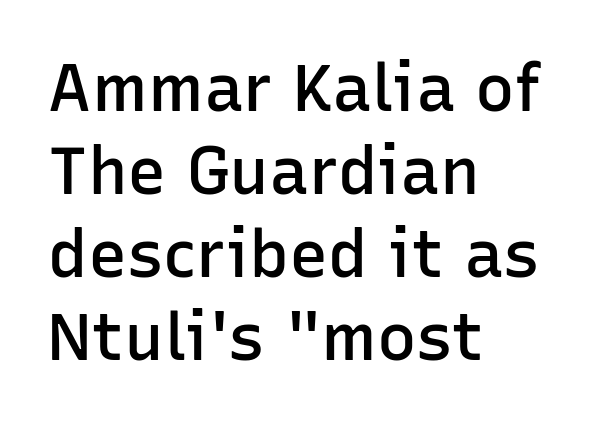
Q: Is the text bold? A: Semi-bold.
Q: Is the text italic (slanted)? A: No, it is upright.
Q: Is the typeface a serif or a sans-serif typeface? A: Sans-serif.
Q: Is the text underlined? A: No.
Q: How is the paragraph aligned? A: Left-aligned.
Q: Is the spacing between letters normal or unusually wide? A: Normal.
Q: Is the spacing between lines tight, normal or loose? A: Normal.
Q: Width (condensed, normal, or wide)? A: Normal.
Q: Stroke contrast? A: Low.
Q: x-height? A: Medium.
Q: Monospaced? A: No.
